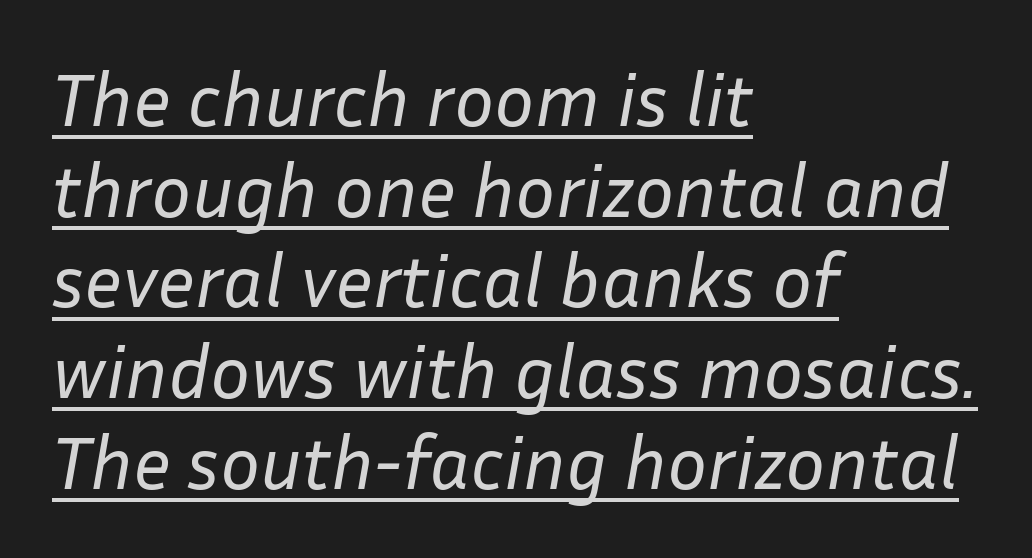
The image shows 75 px regular-weight type, italic (leaning right); set left-aligned, line spacing 1.21x, normal letter spacing, underlined; low stroke contrast and a medium x-height.
